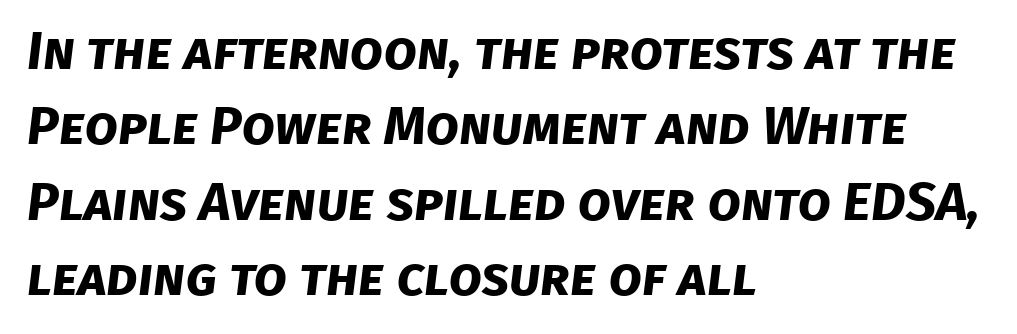
Q: Is the text bold? A: Yes.
Q: Is the typeface a serif or a sans-serif typeface? A: Sans-serif.
Q: Is the text underlined? A: No.
Q: How is the paragraph aligned? A: Left-aligned.
Q: Is the spacing between letters normal or unusually wide? A: Normal.
Q: Is the spacing between lines tight, normal or loose? A: Normal.
Q: Width (condensed, normal, or wide)? A: Normal.
Q: Stroke contrast? A: Low.
Q: x-height? A: Large.
Q: Monospaced? A: No.
